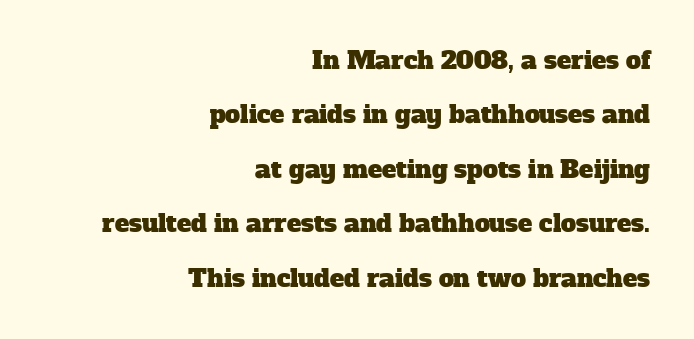
This block would shrink considerably if given ordinary leading; it's expanded now. In terms of letterspacing, this is plain default setting. Letters rest on an invisible, unmarked baseline. The lines in this sample share a right terminus and differ only in where they begin.
